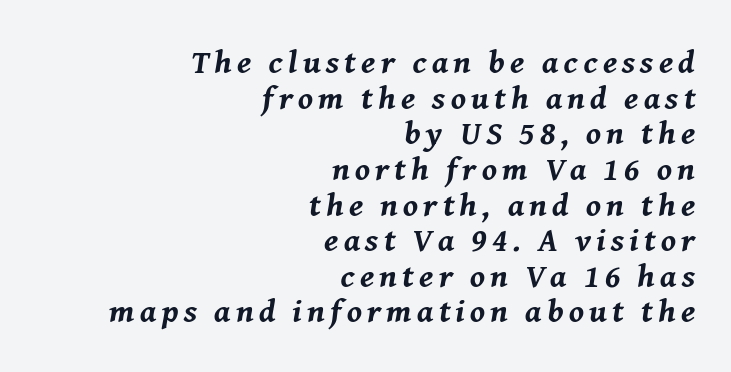
The image shows 33 px bold type, italic (leaning right); set right-aligned, tight line spacing (1.08x), not underlined; medium stroke contrast and a medium x-height.
